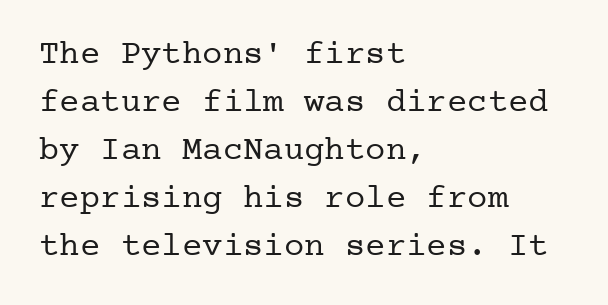
Q: Is the text bold? A: No.
Q: Is the text italic (slanted)? A: No, it is upright.
Q: Is the typeface a serif or a sans-serif typeface? A: Serif.
Q: Is the text underlined? A: No.
Q: How is the paragraph aligned? A: Left-aligned.
Q: Is the spacing between letters normal or unusually wide? A: Normal.
Q: Is the spacing between lines tight, normal or loose? A: Normal.
Q: Width (condensed, normal, or wide)? A: Normal.
Q: Stroke contrast? A: Low.
Q: x-height? A: Medium.
